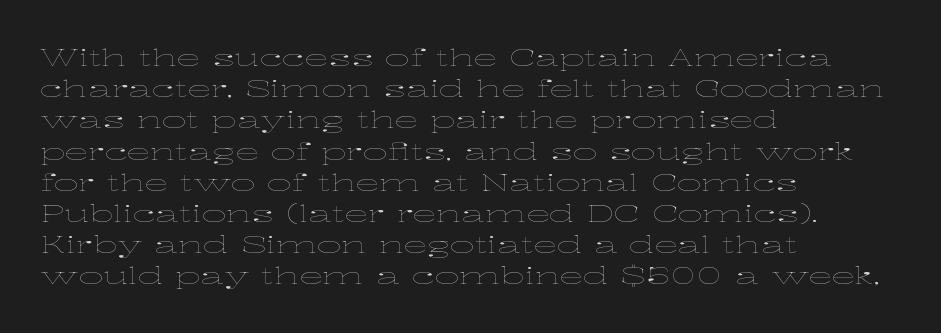
The image shows 24 px text type, upright; set left-aligned, normal line spacing (1.3x), normal letter spacing, not underlined.
